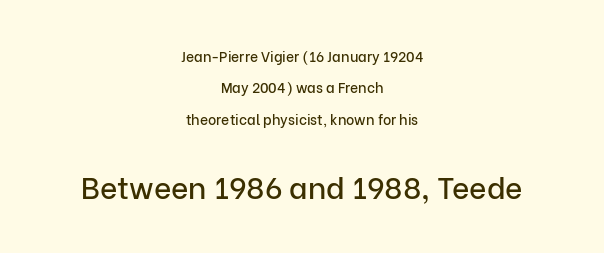
Q: Is the text italic (slanted)? A: No, it is upright.
Q: Is the typeface a serif or a sans-serif typeface? A: Sans-serif.
Q: Is the text underlined? A: No.
Q: How is the paragraph aligned? A: Centered.
Q: Is the spacing between letters normal or unusually wide? A: Normal.
Q: Is the spacing between lines tight, normal or loose? A: Loose.
Q: Which block of text is set in a larger size, the first (top) or the second (bottom)? A: The second (bottom) one.
Q: Width (condensed, normal, or wide)? A: Normal.
Q: Stroke contrast? A: Low.
Q: x-height? A: Medium.
Q: Monospaced? A: No.
